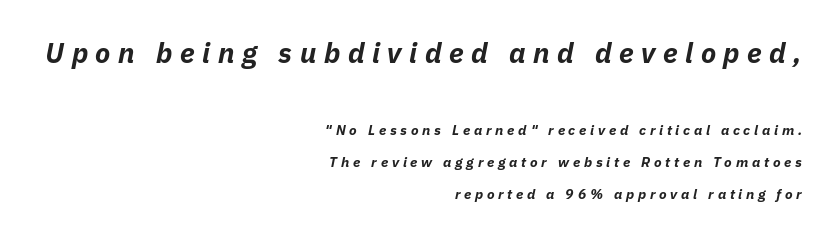
The text carries the slant typical of an italic or oblique font. Two sizes are in play, and the larger belongs to the first block. Does the leading feel generous? Absolutely, it's lavish. Which margin do the lines hug? The right one — the left edge is uneven. The type is letterspaced generously, with wide tracking. Character widths vary here, with narrow letters taking less room than wide ones.
